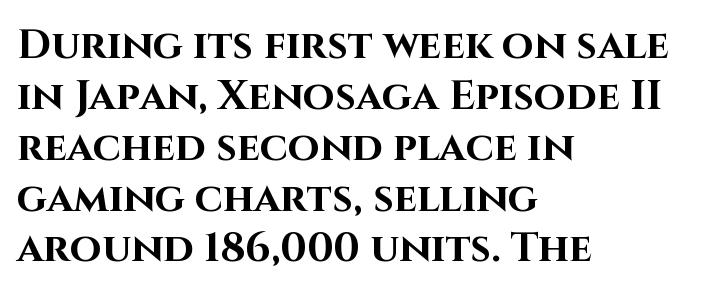
A full-strength bold gives these letters their thick strokes. The baseline area is clear. The letters stand straight up with perfectly vertical stems. These lines keep a tight, regular rhythm from letter to letter. The rendering shows plain stroke endings on the letterforms — a sans-serif design.
